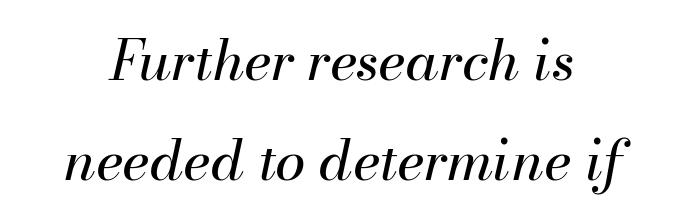
{"italic": "yes", "lean": "right", "slant_degrees": 13, "bold": "no", "weight": "regular", "width": "normal", "stroke_contrast": "medium", "x_height": "small", "monospaced": "no", "underline": "no", "line_spacing_ratio": 1.81, "letter_spacing": "normal", "letter_spacing_em": 0.0, "glyph_px": 55}
